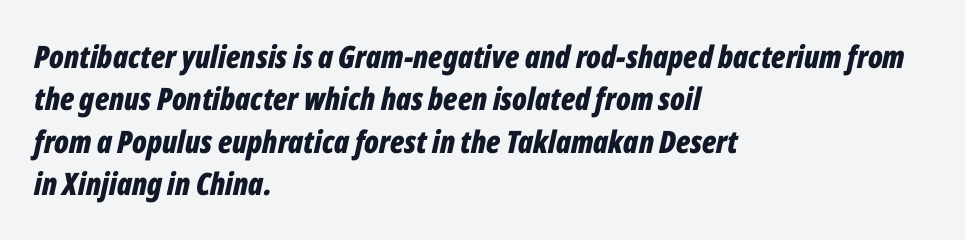
The image shows 31 px bold, condensed type, italic (leaning right); set left-aligned, normal line spacing (1.37x), normal letter spacing, not underlined; low stroke contrast and a medium x-height.
